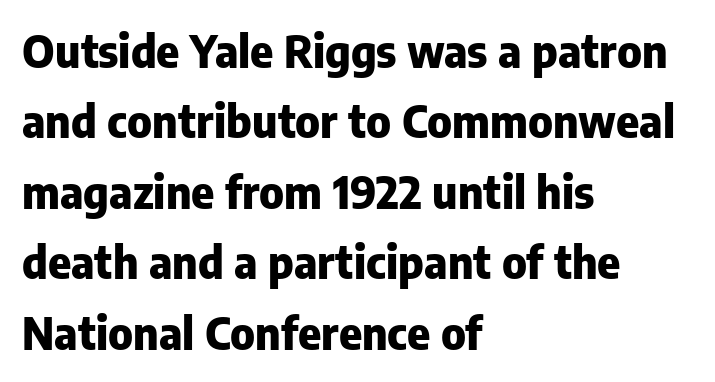
Q: Is the text bold? A: Yes.
Q: Is the text italic (slanted)? A: No, it is upright.
Q: Is the typeface a serif or a sans-serif typeface? A: Sans-serif.
Q: Is the text underlined? A: No.
Q: How is the paragraph aligned? A: Left-aligned.
Q: Is the spacing between letters normal or unusually wide? A: Normal.
Q: Is the spacing between lines tight, normal or loose? A: Normal.
Q: Width (condensed, normal, or wide)? A: Normal.
Q: Stroke contrast? A: Low.
Q: x-height? A: Medium.
Q: Monospaced? A: No.
